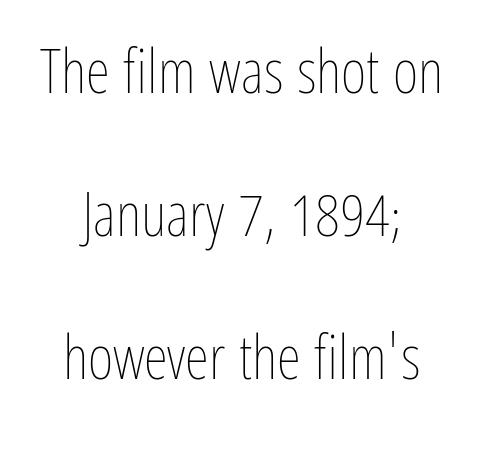
The image shows 62 px thin, condensed type, upright; set centered, loose line spacing (2.31x), normal letter spacing, not underlined; low stroke contrast and a medium x-height.
